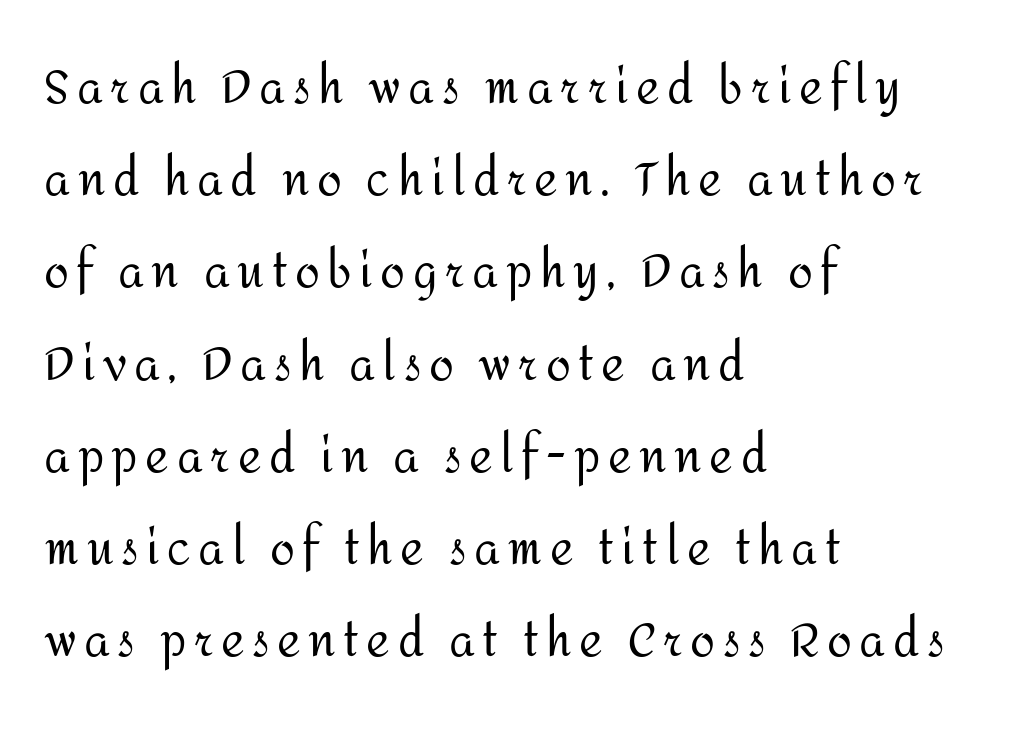
Q: Is the text bold? A: No.
Q: Is the text italic (slanted)? A: No, it is upright.
Q: Is the typeface a serif or a sans-serif typeface? A: Sans-serif.
Q: Is the text underlined? A: No.
Q: How is the paragraph aligned? A: Left-aligned.
Q: Is the spacing between lines tight, normal or loose? A: Loose.
Q: Width (condensed, normal, or wide)? A: Normal.
Q: Stroke contrast? A: Medium.
Q: x-height? A: Medium.
Q: Monospaced? A: No.
